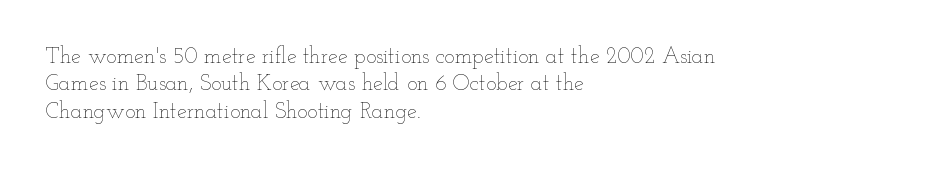
{"italic": "no", "bold": "no", "underline": "no", "align": "left", "line_spacing_ratio": 1.24, "letter_spacing": "normal", "letter_spacing_em": 0.0, "glyph_px": 22}
